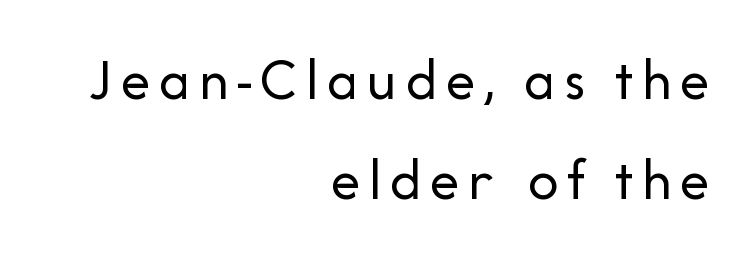
Typographically, this falls in the sans-serif category. Weight: not bold — regular or lighter. Every stem runs plumb, perpendicular to the baseline. Each row of text sits above clean, open space. The leading is moderate, giving the passage an even texture. Looks like regular typesetting: each glyph gets only the width it needs.
